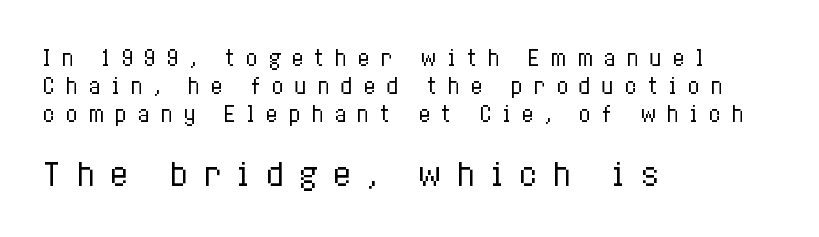
A typesetter would call this proportional, since set widths differ per character. Is this a heavy cut? Hardly; it is regular or lighter. The text block is weighted toward the left margin, trailing off unevenly rightward. A roman cut, with each character standing at attention. The face used here appears at its bigger size in the lower chunk.
